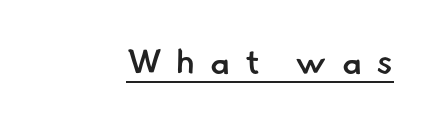
{"serif": "no", "bold": "semi", "weight": "semibold", "width": "normal", "stroke_contrast": "low", "x_height": "small", "monospaced": "no", "underline": "yes", "letter_spacing": "wide", "letter_spacing_em": 0.44, "glyph_px": 34}
